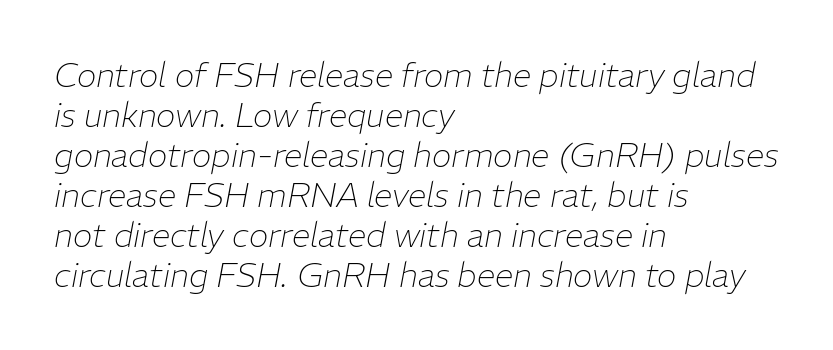
Q: Is the text bold? A: No.
Q: Is the text italic (slanted)? A: Yes, it leans right by about 11 degrees.
Q: Is the text underlined? A: No.
Q: How is the paragraph aligned? A: Left-aligned.
Q: Is the spacing between letters normal or unusually wide? A: Normal.
Q: Width (condensed, normal, or wide)? A: Normal.
Q: Stroke contrast? A: Low.
Q: x-height? A: Medium.
Q: Monospaced? A: No.
